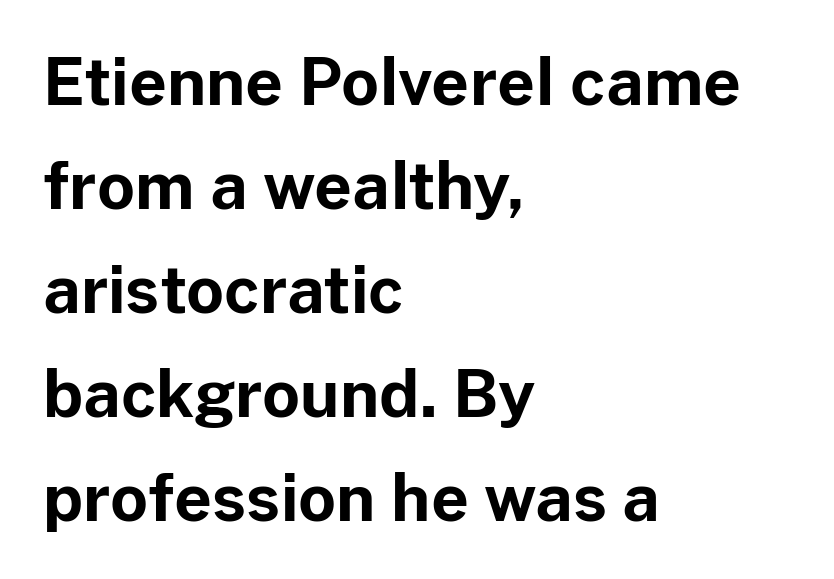
{"serif": "no", "italic": "no", "bold": "yes", "weight": "bold", "width": "normal", "stroke_contrast": "low", "x_height": "medium", "monospaced": "no", "underline": "no", "align": "left", "line_spacing": "normal", "line_spacing_ratio": 1.6, "letter_spacing": "normal", "letter_spacing_em": 0.0, "glyph_px": 65}
